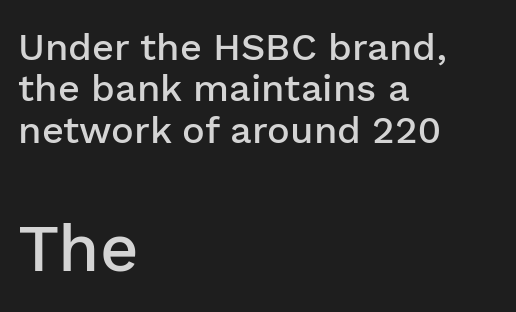
How heavy is the stroke? Medium-heavy — a semibold, shy of bold. Rule under the text: the space is simply empty. The axis of the letterforms is exactly vertical. Words appear dense and cohesive because spacing is normal. The face used here is proportionally spaced, like ordinary book or web type. No feet cap the strokes, marking this as sans-serif type.
